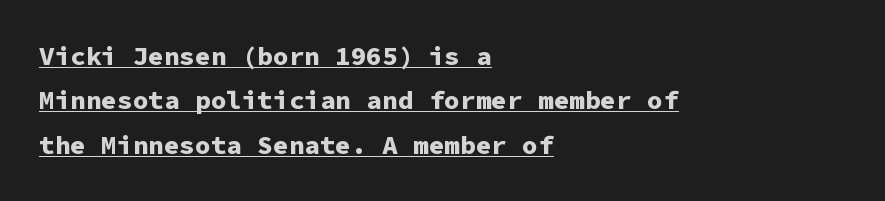
Q: Is the text bold? A: Yes.
Q: Is the text italic (slanted)? A: No, it is upright.
Q: Is the text underlined? A: Yes.
Q: How is the paragraph aligned? A: Left-aligned.
Q: Is the spacing between letters normal or unusually wide? A: Normal.
